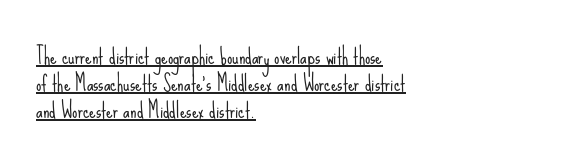
Q: Is the text bold? A: No.
Q: Is the text italic (slanted)? A: No, it is upright.
Q: Is the text underlined? A: Yes.
Q: How is the paragraph aligned? A: Left-aligned.
Q: Is the spacing between letters normal or unusually wide? A: Normal.
Q: Is the spacing between lines tight, normal or loose? A: Normal.
